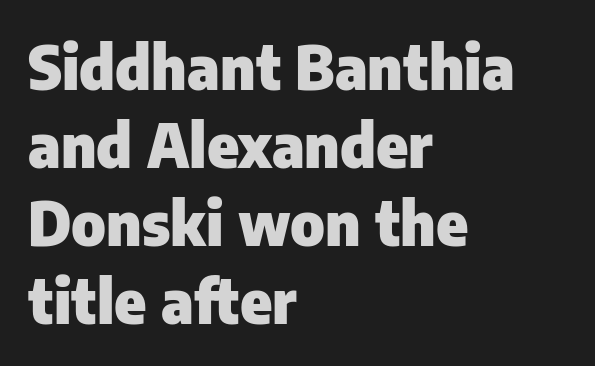
Q: Is the text bold? A: Yes.
Q: Is the text italic (slanted)? A: No, it is upright.
Q: Is the typeface a serif or a sans-serif typeface? A: Sans-serif.
Q: Is the text underlined? A: No.
Q: How is the paragraph aligned? A: Left-aligned.
Q: Is the spacing between letters normal or unusually wide? A: Normal.
Q: Is the spacing between lines tight, normal or loose? A: Normal.
Q: Width (condensed, normal, or wide)? A: Normal.
Q: Stroke contrast? A: Low.
Q: x-height? A: Medium.
Q: Monospaced? A: No.
